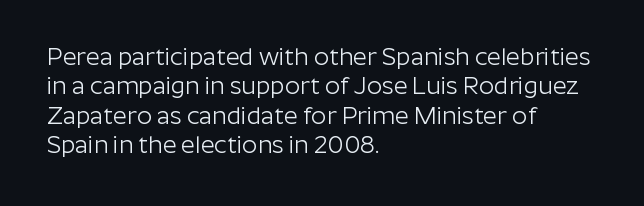
{"italic": "no", "bold": "no", "underline": "no", "align": "left", "line_spacing_ratio": 1.22, "letter_spacing": "normal", "letter_spacing_em": 0.0, "glyph_px": 24}
